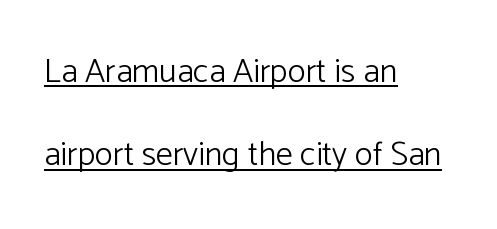
{"serif": "no", "italic": "no", "bold": "no", "weight": "light", "width": "normal", "stroke_contrast": "low", "x_height": "medium", "monospaced": "no", "underline": "yes", "align": "left", "line_spacing": "loose", "line_spacing_ratio": 2.45, "letter_spacing": "normal", "letter_spacing_em": 0.0, "glyph_px": 34}
